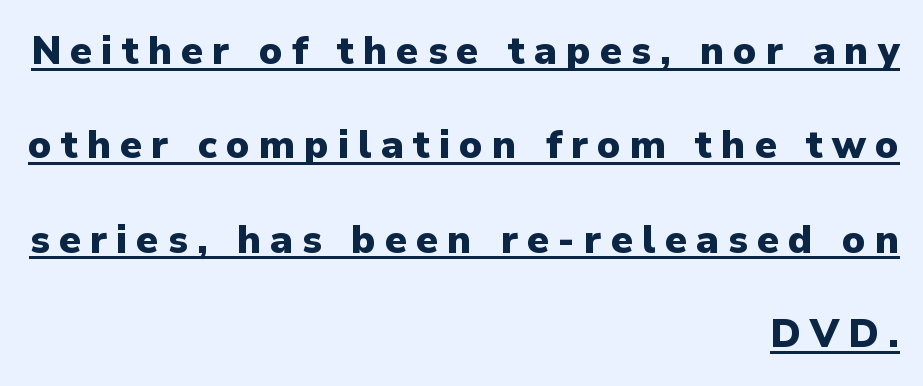
{"serif": "no", "italic": "no", "bold": "yes", "weight": "heavy", "width": "normal", "stroke_contrast": "low", "x_height": "medium", "monospaced": "no", "underline": "yes", "align": "right", "line_spacing": "loose", "line_spacing_ratio": 2.42, "letter_spacing": "wide", "letter_spacing_em": 0.23, "glyph_px": 39}
